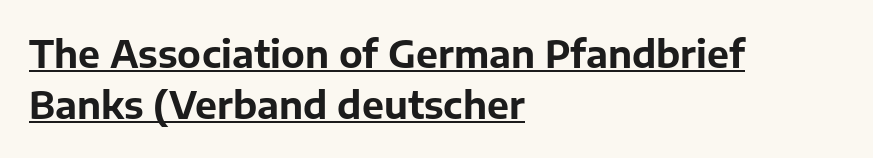
The image shows 37 px bold sans-serif type, upright; set left-aligned, normal line spacing (1.39x), normal letter spacing, underlined; low stroke contrast and a medium x-height.
